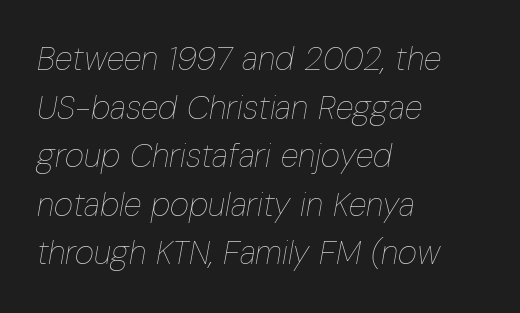
The image shows 33 px thin, condensed type, italic (leaning right); set left-aligned, normal line spacing (1.47x), normal letter spacing, not underlined; low stroke contrast and a medium x-height.
